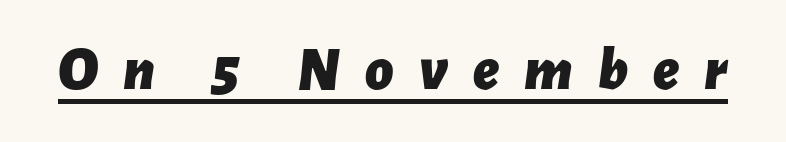
The image shows 61 px bold type, italic (leaning right); set unusually wide letter spacing (+0.41 em), underlined; low stroke contrast and a medium x-height.
